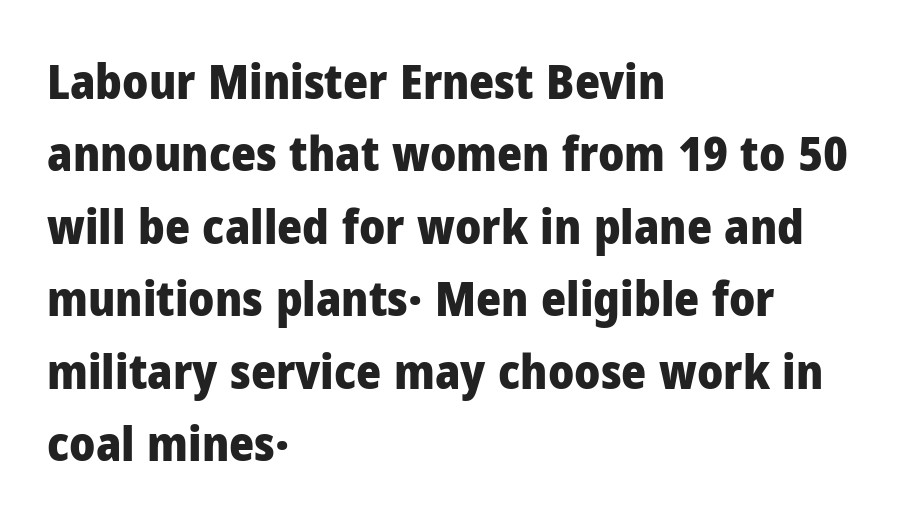
{"serif": "no", "italic": "no", "bold": "yes", "weight": "heavy", "width": "normal", "stroke_contrast": "low", "x_height": "medium", "monospaced": "no", "underline": "no", "align": "left", "line_spacing": "normal", "line_spacing_ratio": 1.51, "letter_spacing": "normal", "letter_spacing_em": 0.0, "glyph_px": 48}
